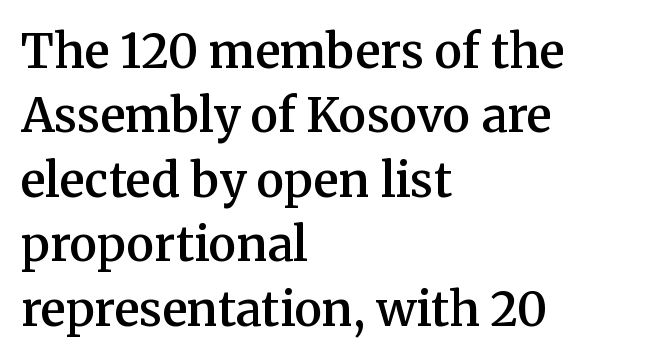
Q: Is the text bold? A: Semi-bold.
Q: Is the text italic (slanted)? A: No, it is upright.
Q: Is the typeface a serif or a sans-serif typeface? A: Serif.
Q: Is the text underlined? A: No.
Q: How is the paragraph aligned? A: Left-aligned.
Q: Is the spacing between letters normal or unusually wide? A: Normal.
Q: Is the spacing between lines tight, normal or loose? A: Normal.
Q: Width (condensed, normal, or wide)? A: Normal.
Q: Stroke contrast? A: Medium.
Q: x-height? A: Medium.
Q: Monospaced? A: No.
